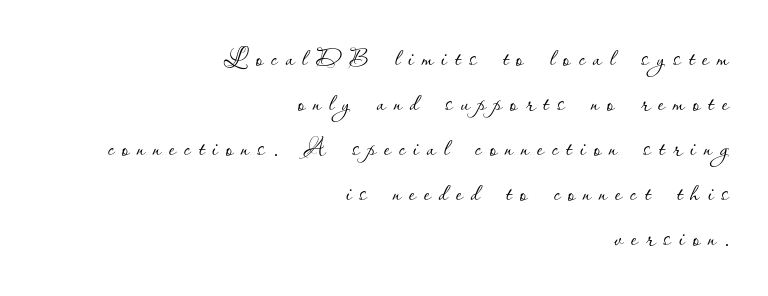
{"bold": "no", "weight": "thin", "width": "normal", "stroke_contrast": "low", "x_height": "small", "monospaced": "no", "underline": "no", "align": "right", "line_spacing": "normal", "line_spacing_ratio": 1.32, "letter_spacing": "wide", "letter_spacing_em": 0.23, "glyph_px": 34}
